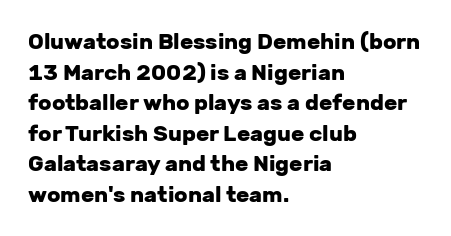
Q: Is the text bold? A: Yes.
Q: Is the text italic (slanted)? A: No, it is upright.
Q: Is the text underlined? A: No.
Q: How is the paragraph aligned? A: Left-aligned.
Q: Is the spacing between letters normal or unusually wide? A: Normal.
Q: Is the spacing between lines tight, normal or loose? A: Normal.
